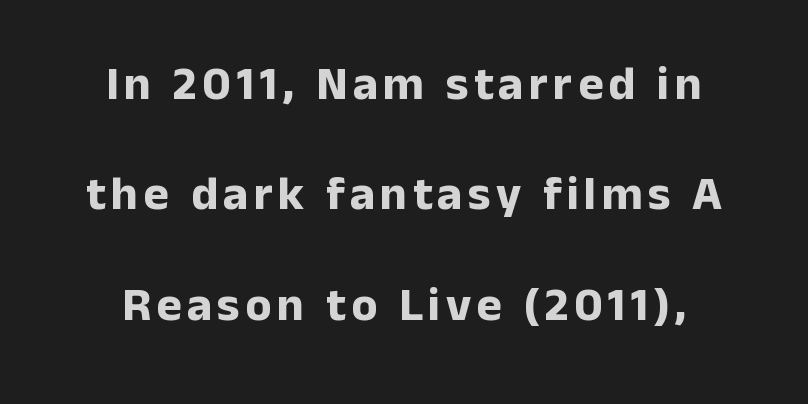
{"serif": "no", "italic": "no", "bold": "yes", "weight": "bold", "width": "normal", "stroke_contrast": "low", "x_height": "medium", "monospaced": "no", "underline": "no", "line_spacing": "loose", "line_spacing_ratio": 2.3, "glyph_px": 48}
